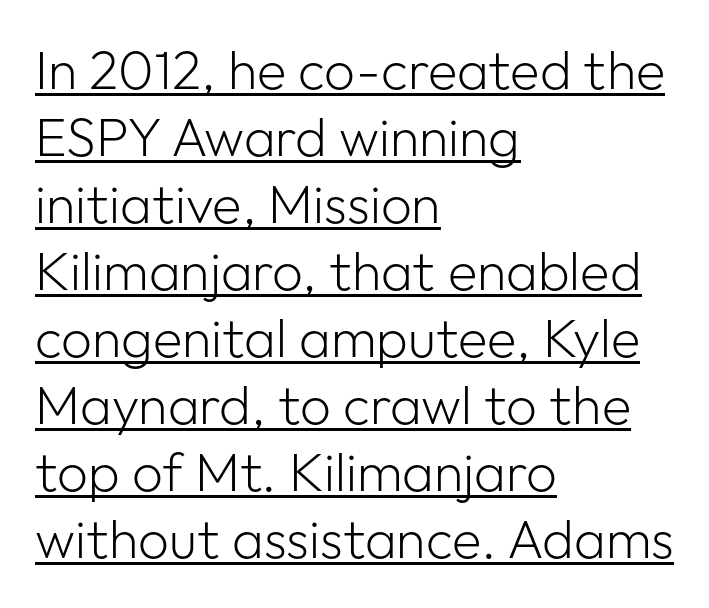
Q: Is the text bold? A: No.
Q: Is the text italic (slanted)? A: No, it is upright.
Q: Is the typeface a serif or a sans-serif typeface? A: Sans-serif.
Q: Is the text underlined? A: Yes.
Q: How is the paragraph aligned? A: Left-aligned.
Q: Is the spacing between letters normal or unusually wide? A: Normal.
Q: Width (condensed, normal, or wide)? A: Normal.
Q: Stroke contrast? A: Low.
Q: x-height? A: Medium.
Q: Monospaced? A: No.
